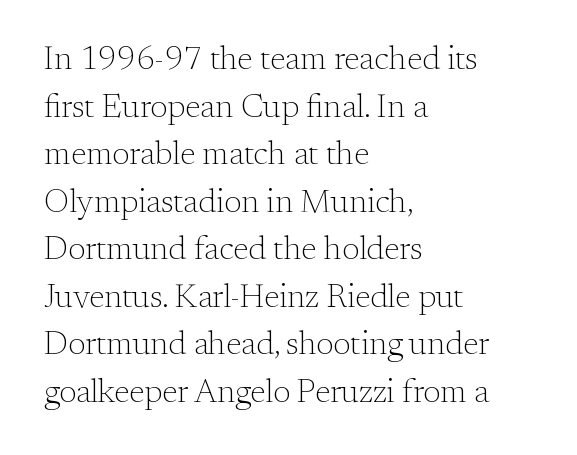
{"serif": "yes", "italic": "no", "bold": "no", "weight": "light", "width": "normal", "stroke_contrast": "medium", "x_height": "small", "monospaced": "no", "underline": "no", "align": "left", "line_spacing": "normal", "line_spacing_ratio": 1.44, "letter_spacing": "normal", "letter_spacing_em": 0.0, "glyph_px": 33}
